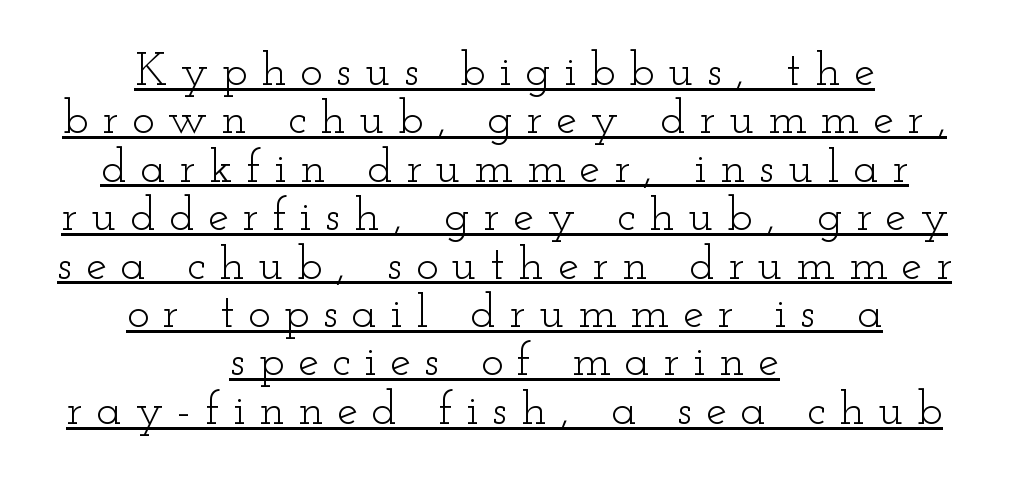
The letters stand straight up with perfectly vertical stems. The letters carry serifs — small finishing strokes at the ends of their stems. This sample is center-justified, so both line endings float freely. Varying glyph widths throughout — classic text-font behaviour. The string is rendered with underlining switched on.
